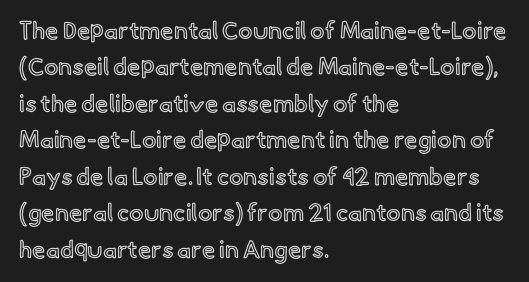
The image shows 24 px text type, upright; set left-aligned, normal line spacing (1.52x), normal letter spacing, not underlined.
